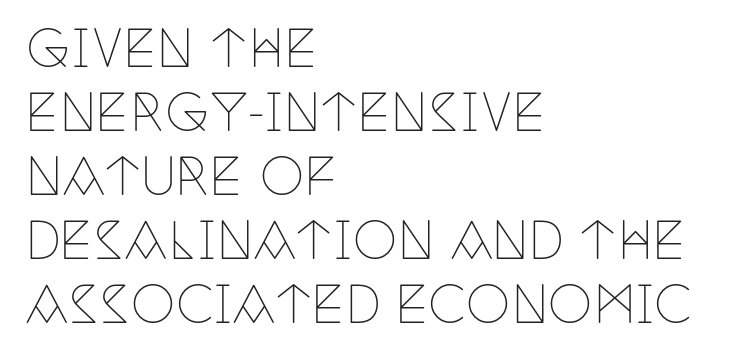
{"serif": "yes", "italic": "no", "bold": "no", "weight": "thin", "width": "condensed", "stroke_contrast": "low", "x_height": "large", "monospaced": "no", "underline": "no", "align": "left", "line_spacing": "normal", "line_spacing_ratio": 1.28, "letter_spacing": "normal", "letter_spacing_em": 0.0, "glyph_px": 50}
